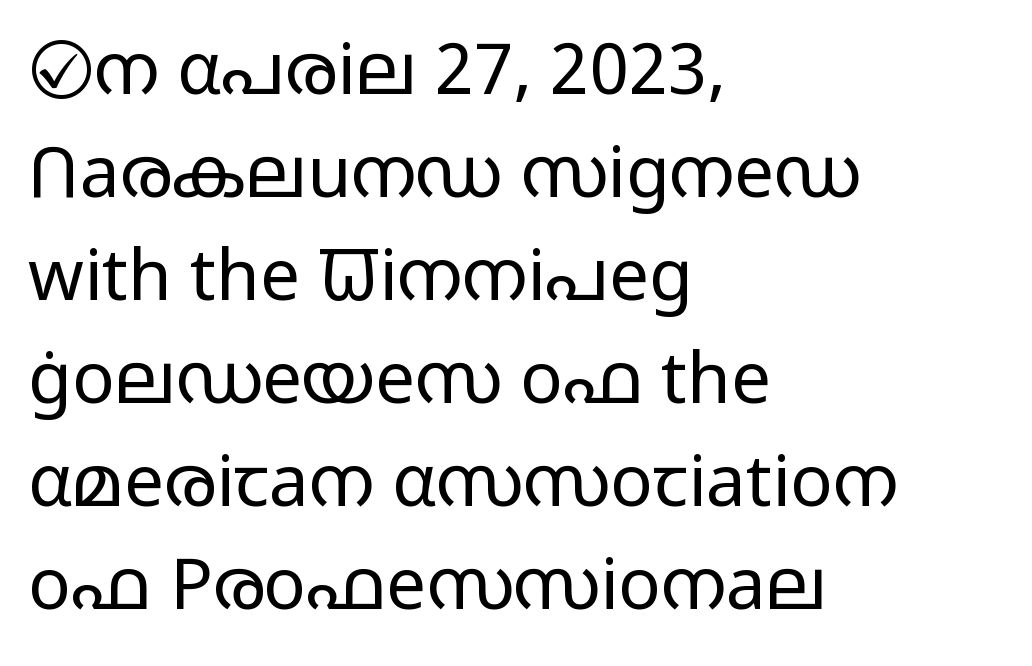
The image shows 71 px light, wide sans-serif type, upright; set left-aligned, normal line spacing (1.45x), normal letter spacing, not underlined; low stroke contrast and a medium x-height.
